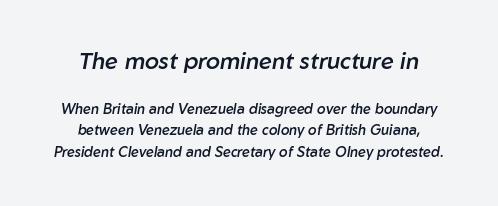
{"italic": "yes", "lean": "right", "slant_degrees": 10, "bold": "semi", "underline": "no", "align": "center", "line_spacing": "normal", "line_spacing_ratio": 1.54, "letter_spacing": "normal", "letter_spacing_em": 0.0, "larger_block": "first", "size_ratio": 1.64, "glyph_px": 23}
